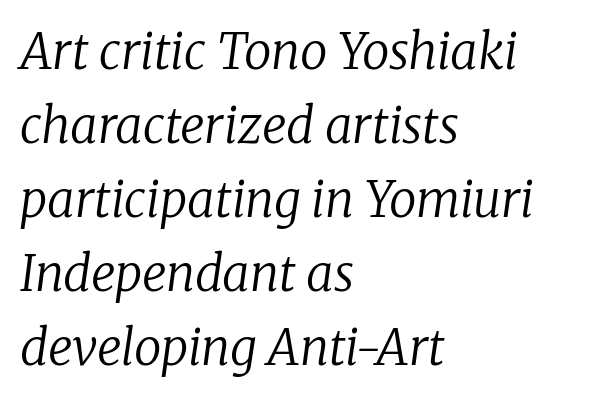
Is the block centered? No — it sits flush against the left margin. This sample uses plain, unmodified letter spacing. Compared with ordinary roman type, these characters are visibly tilted. Serif or sans? Serif — the stroke terminals have little feet.
